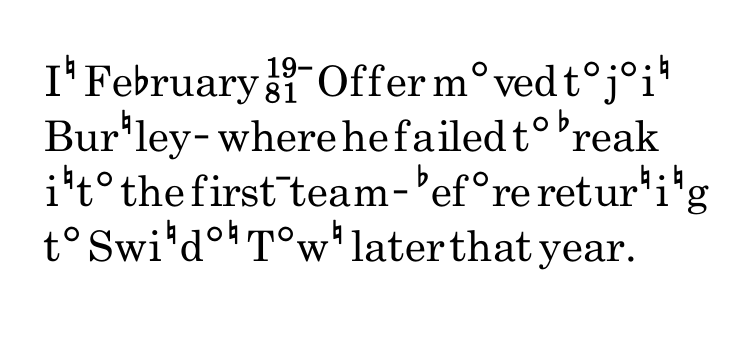
{"serif": "no", "italic": "no", "bold": "no", "weight": "regular", "width": "condensed", "stroke_contrast": "low", "x_height": "small", "monospaced": "no", "underline": "no", "align": "left", "line_spacing": "normal", "line_spacing_ratio": 1.31, "letter_spacing": "normal", "letter_spacing_em": 0.0, "glyph_px": 42}
